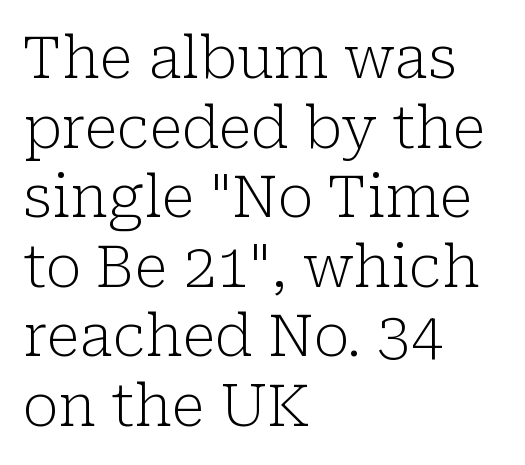
Letterform terminals end in serifs throughout the passage. Honestly, there is no underline to notice here at all. Italic: no, the glyphs are upright roman. How are the letters spaced? Ordinarily, with no added tracking. No heavy texture on the line: the type isn't bold. The lines are quadded left.
